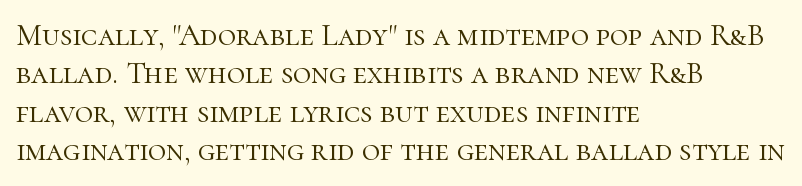
Q: Is the text bold? A: No.
Q: Is the text italic (slanted)? A: No, it is upright.
Q: Is the typeface a serif or a sans-serif typeface? A: Serif.
Q: Is the text underlined? A: No.
Q: How is the paragraph aligned? A: Left-aligned.
Q: Is the spacing between letters normal or unusually wide? A: Normal.
Q: Width (condensed, normal, or wide)? A: Normal.
Q: Stroke contrast? A: High.
Q: x-height? A: Medium.
Q: Monospaced? A: No.
